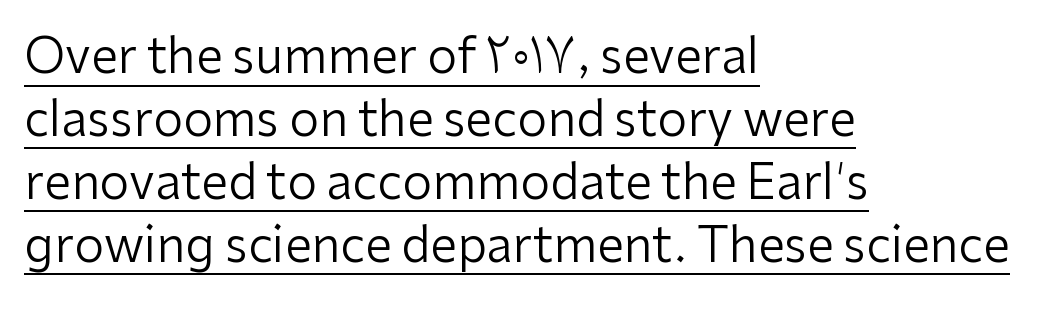
Stem width sits at or under what a default text font uses. The rendering shows plain stroke endings on the letterforms — a sans-serif design. These lines are rendered in a variable-pitch font. Reading down the column, the eye jumps a familiar distance to each next line. No extra tracking has been applied to these lines.
